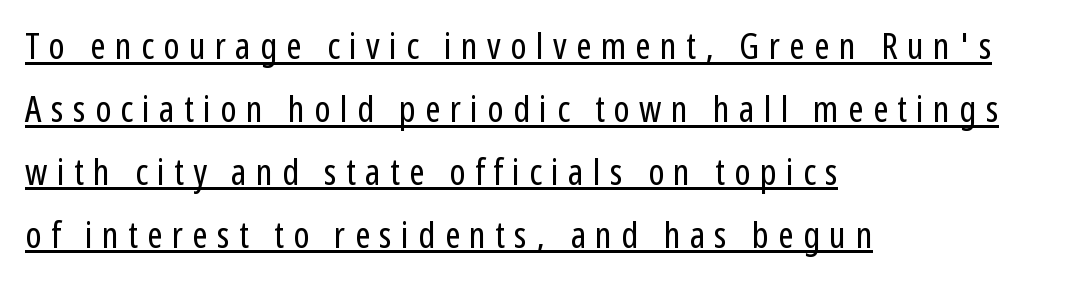
A classic flush-left, rag-right setting is used for this passage. Each letter keeps its own natural width here, so spacing adapts to shape. The lettering holds an erect, upright posture throughout. Classification — sans serif. The tracking reads as deliberately expanded to a designer's eye. The designer left line spacing at the default.
